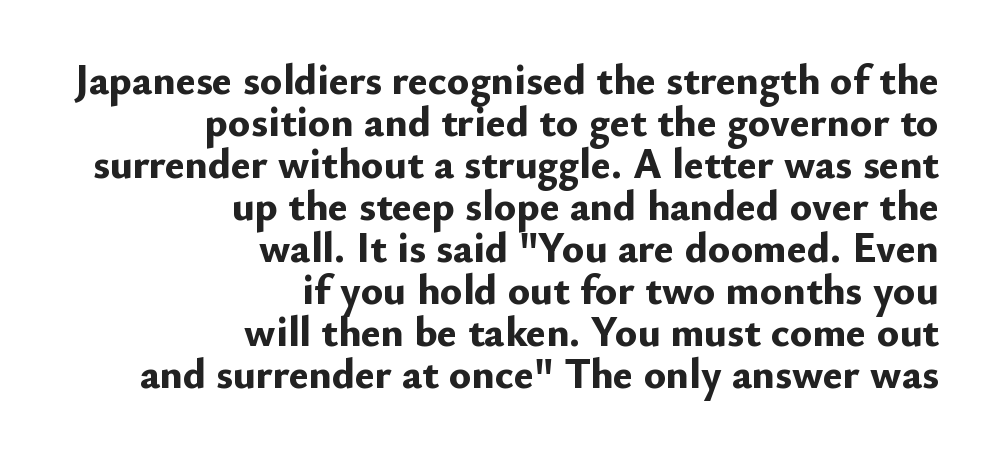
These lines were composed using upright roman letters. Pretty heavy lettering here — definitely bold. The lines are quadded right. Rule under the text: the space is simply empty. These lines are composed in type without serifs. Baseline-to-baseline distance is barely more than the letter height.
